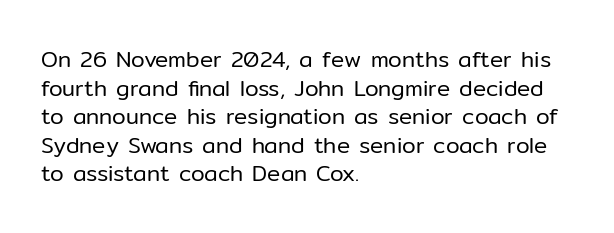
Check the space under the baseline: it is left empty. Characters follow at the spacing the type designer built in. These glyphs show unthickened strokes, regular width or finer. This is the regular roman posture of the typeface. A typesetter would call this leading conventional body-copy spacing. The compositor pushed each line to the left boundary.
